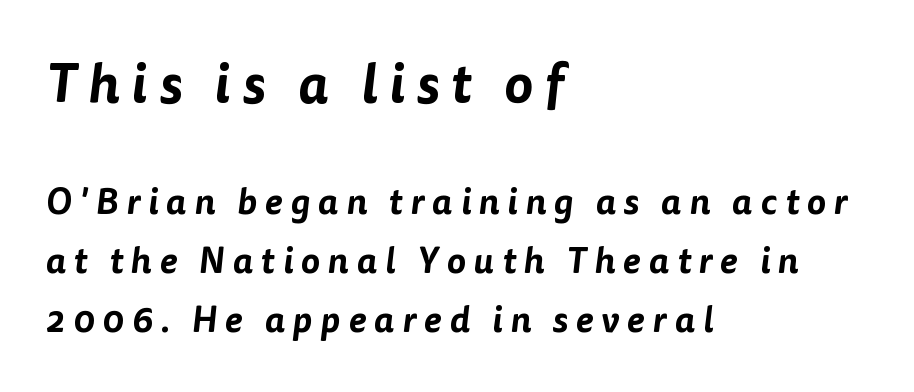
Q: Is the typeface a serif or a sans-serif typeface? A: Sans-serif.
Q: Is the text underlined? A: No.
Q: How is the paragraph aligned? A: Left-aligned.
Q: Is the spacing between letters normal or unusually wide? A: Unusually wide.
Q: Is the spacing between lines tight, normal or loose? A: Normal.
Q: Which block of text is set in a larger size, the first (top) or the second (bottom)? A: The first (top) one.
Q: Width (condensed, normal, or wide)? A: Normal.
Q: Stroke contrast? A: Low.
Q: x-height? A: Medium.
Q: Monospaced? A: No.
